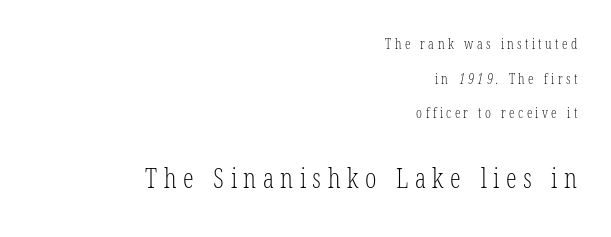
Q: Is the text bold? A: No.
Q: Is the text underlined? A: No.
Q: How is the paragraph aligned? A: Right-aligned.
Q: Is the spacing between letters normal or unusually wide? A: Unusually wide.
Q: Is the spacing between lines tight, normal or loose? A: Loose.
Q: Which block of text is set in a larger size, the first (top) or the second (bottom)? A: The second (bottom) one.
